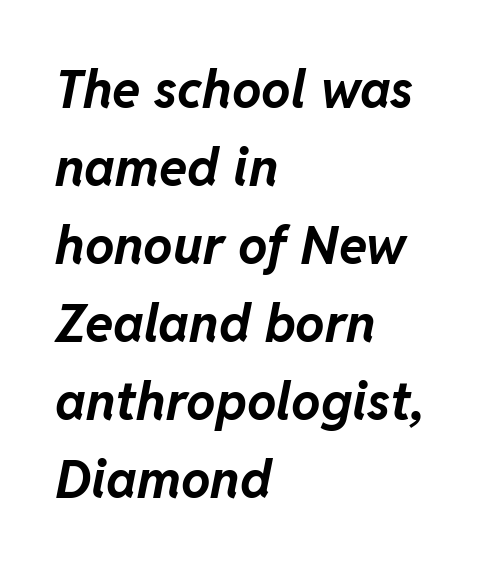
{"italic": "yes", "lean": "right", "slant_degrees": 11, "bold": "yes", "weight": "bold", "width": "normal", "stroke_contrast": "low", "x_height": "medium", "monospaced": "no", "underline": "no", "align": "left", "line_spacing": "normal", "line_spacing_ratio": 1.5, "letter_spacing": "normal", "letter_spacing_em": 0.0, "glyph_px": 52}
